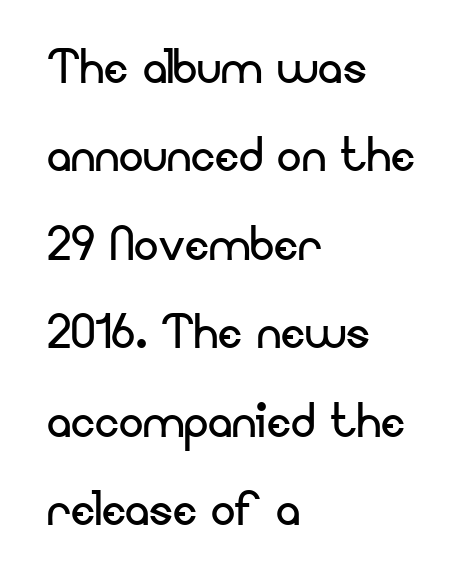
The designer left line spacing at the default. The text block is weighted toward the left margin, trailing off unevenly rightward. Plain, unruled lines of type. The letters advance in unequal steps, a hallmark of proportional type. No feet cap the strokes, marking this as sans-serif type.
